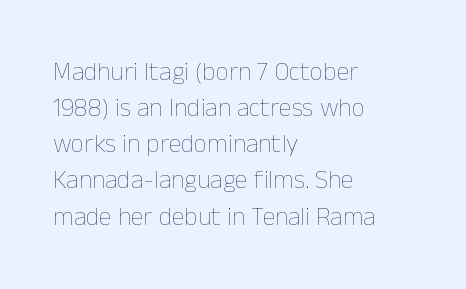
The image shows 26 px text type, upright; set left-aligned, normal line spacing (1.39x), normal letter spacing, not underlined.
